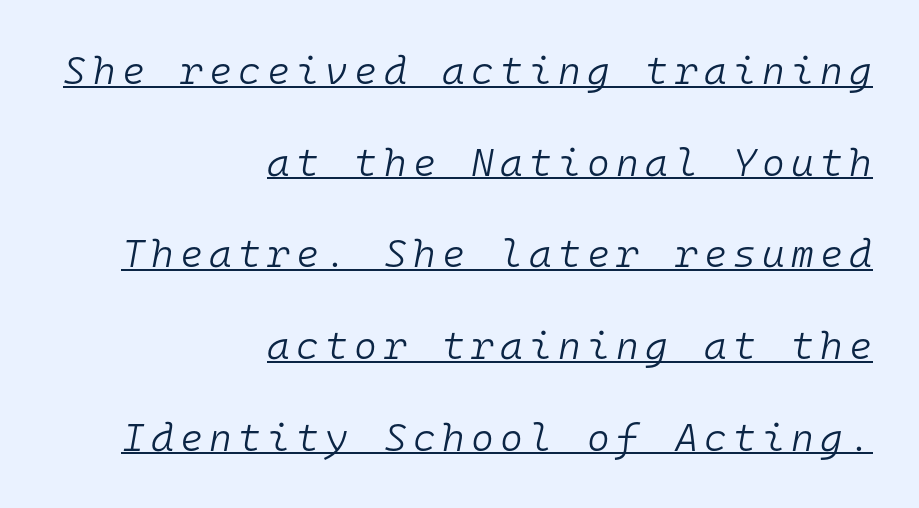
The image shows 39 px light type, italic (leaning right), monospaced; set right-aligned, loose line spacing (2.35x), underlined; low stroke contrast and a medium x-height.
